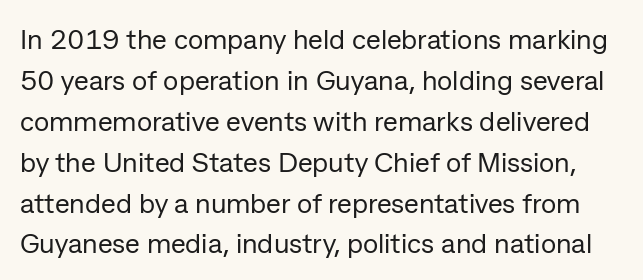
{"serif": "no", "italic": "no", "bold": "no", "weight": "regular", "width": "normal", "stroke_contrast": "low", "x_height": "medium", "monospaced": "no", "underline": "no", "line_spacing": "normal", "line_spacing_ratio": 1.46, "letter_spacing": "normal", "letter_spacing_em": 0.0, "glyph_px": 28}
